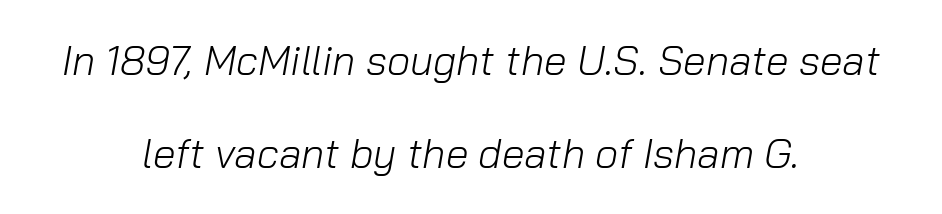
{"italic": "yes", "lean": "right", "slant_degrees": 10, "bold": "no", "weight": "light", "width": "normal", "stroke_contrast": "low", "x_height": "medium", "monospaced": "no", "underline": "no", "align": "center", "line_spacing": "loose", "line_spacing_ratio": 2.28, "letter_spacing": "normal", "letter_spacing_em": 0.0, "glyph_px": 41}
